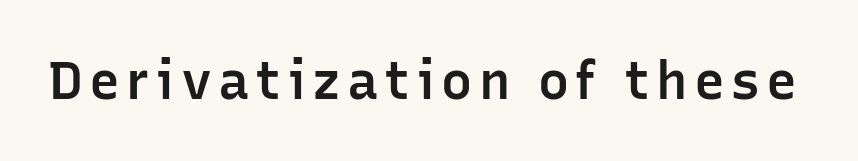
Q: Is the text bold? A: Semi-bold.
Q: Is the text italic (slanted)? A: No, it is upright.
Q: Is the typeface a serif or a sans-serif typeface? A: Sans-serif.
Q: Is the text underlined? A: No.
Q: Width (condensed, normal, or wide)? A: Normal.
Q: Stroke contrast? A: Low.
Q: x-height? A: Medium.
Q: Monospaced? A: No.
